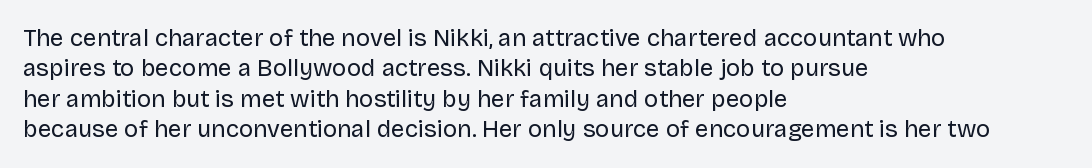
Q: Is the text bold? A: No.
Q: Is the text italic (slanted)? A: No, it is upright.
Q: Is the text underlined? A: No.
Q: How is the paragraph aligned? A: Left-aligned.
Q: Is the spacing between letters normal or unusually wide? A: Normal.
Q: Is the spacing between lines tight, normal or loose? A: Normal.
